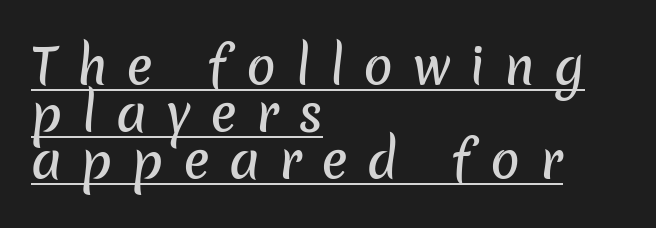
The image shows 49 px sans-serif type; set left-aligned, tight line spacing (0.96x), unusually wide letter spacing (+0.39 em), underlined; low stroke contrast and a medium x-height.
